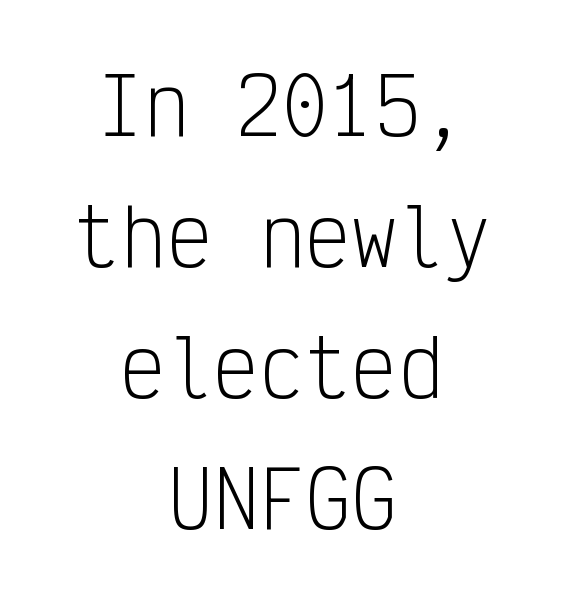
{"serif": "no", "italic": "no", "bold": "no", "weight": "light", "width": "condensed", "stroke_contrast": "low", "x_height": "medium", "monospaced": "yes", "underline": "no", "align": "center", "line_spacing": "normal", "line_spacing_ratio": 1.7, "letter_spacing": "normal", "letter_spacing_em": 0.0, "glyph_px": 77}
